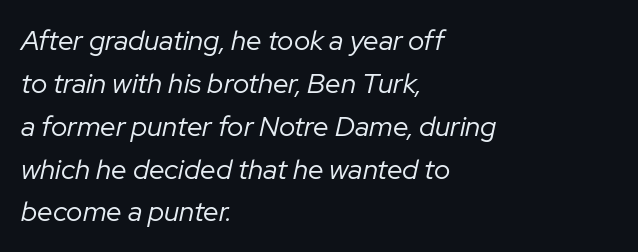
The image shows 28 px regular-weight type, italic (leaning right); set left-aligned, normal line spacing (1.53x), normal letter spacing, not underlined; low stroke contrast and a medium x-height.
